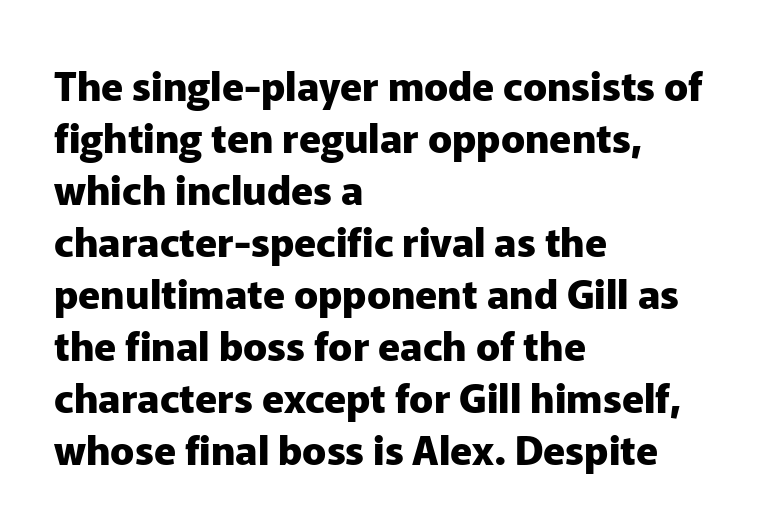
Nope, not italic — everything's standing straight. The lines are quadded left. The passage shown is emphatically bold. The letters carry no serifs — their stems end cleanly without finishing strokes. Leading: standard.
